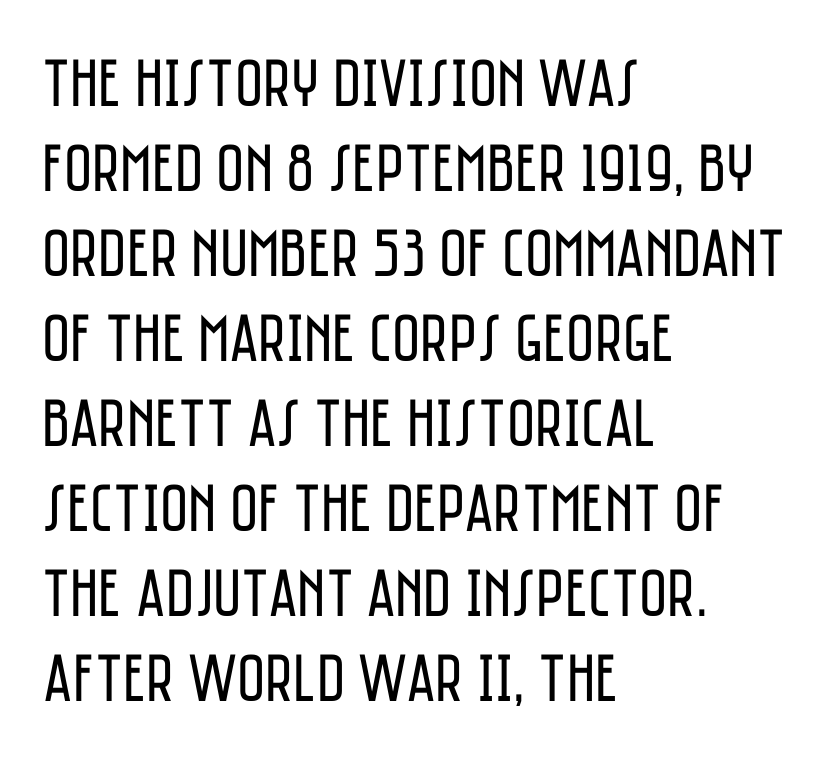
The image shows 68 px regular-weight, condensed sans-serif type, upright; set left-aligned, normal line spacing (1.25x), normal letter spacing, not underlined; low stroke contrast and a large x-height.
